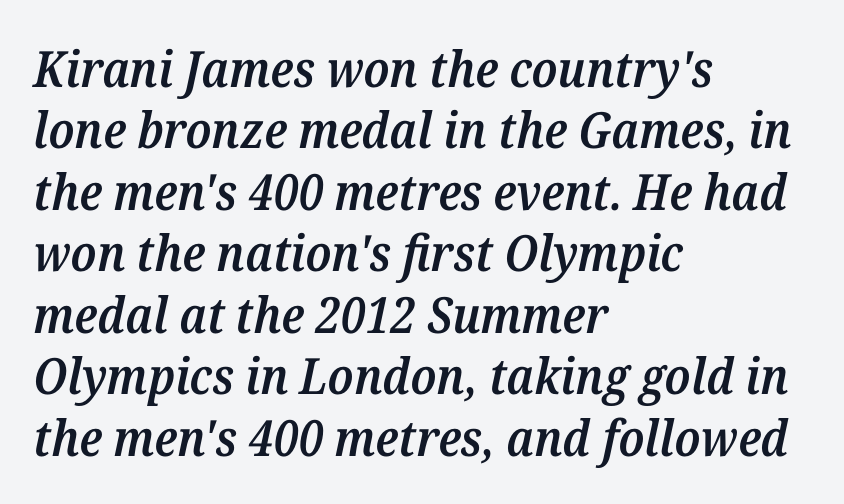
{"serif": "yes", "italic": "yes", "lean": "right", "slant_degrees": 12, "bold": "semi", "weight": "semibold", "width": "normal", "stroke_contrast": "medium", "x_height": "medium", "monospaced": "no", "underline": "no", "align": "left", "line_spacing_ratio": 1.23, "letter_spacing": "normal", "letter_spacing_em": 0.0, "glyph_px": 50}
